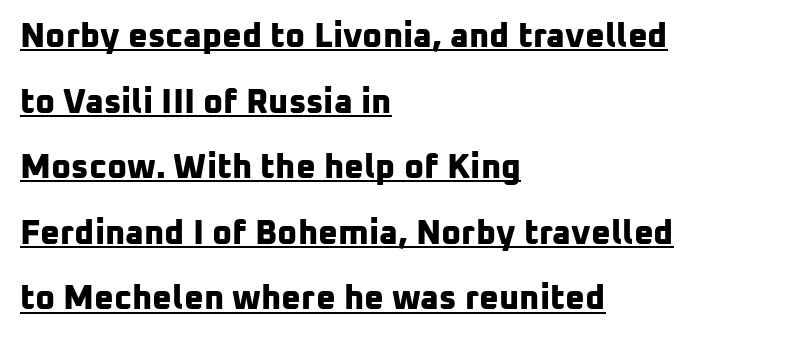
The image shows 34 px bold sans-serif type; set left-aligned, loose line spacing (1.93x), normal letter spacing, underlined; low stroke contrast and a medium x-height.
